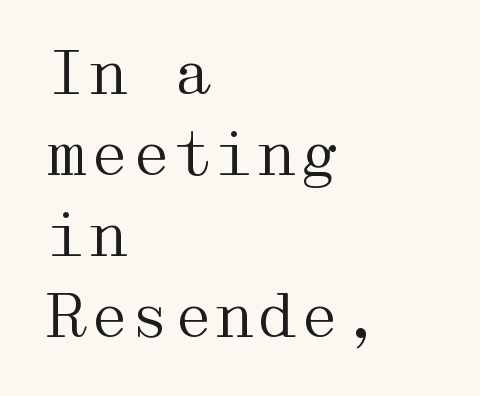
Q: Is the text bold? A: No.
Q: Is the text italic (slanted)? A: No, it is upright.
Q: Is the typeface a serif or a sans-serif typeface? A: Serif.
Q: Is the text underlined? A: No.
Q: How is the paragraph aligned? A: Left-aligned.
Q: Is the spacing between letters normal or unusually wide? A: Normal.
Q: Is the spacing between lines tight, normal or loose? A: Normal.
Q: Width (condensed, normal, or wide)? A: Wide.
Q: Stroke contrast? A: Medium.
Q: x-height? A: Medium.
